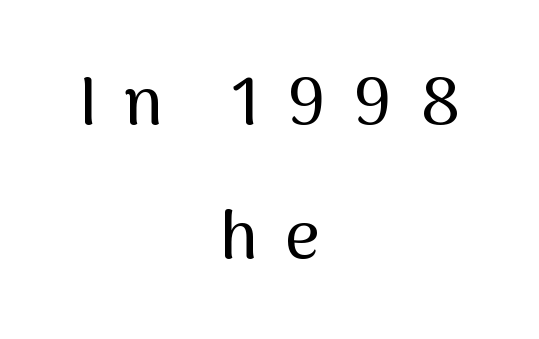
The image shows 67 px sans-serif type, upright; set centered, loose line spacing (2.0x), unusually wide letter spacing (+0.4 em), not underlined; medium stroke contrast and a medium x-height.
